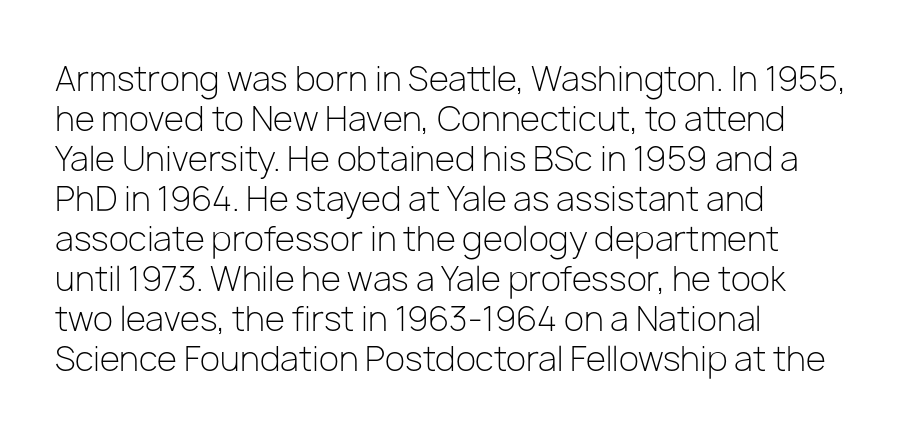
Q: Is the text bold? A: No.
Q: Is the text italic (slanted)? A: No, it is upright.
Q: Is the typeface a serif or a sans-serif typeface? A: Sans-serif.
Q: Is the text underlined? A: No.
Q: How is the paragraph aligned? A: Left-aligned.
Q: Is the spacing between letters normal or unusually wide? A: Normal.
Q: Width (condensed, normal, or wide)? A: Normal.
Q: Stroke contrast? A: Low.
Q: x-height? A: Medium.
Q: Monospaced? A: No.
